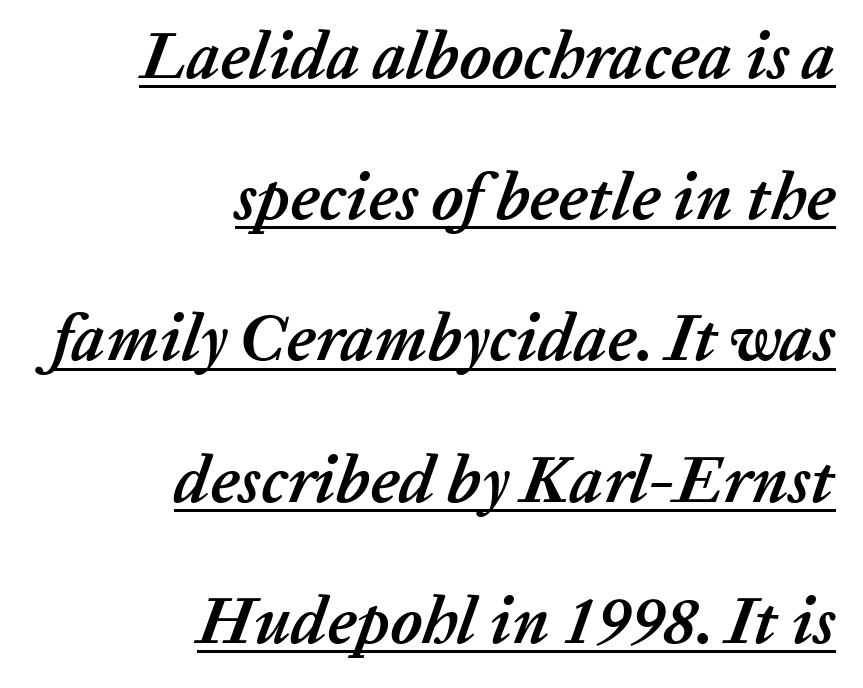
Q: Is the text bold? A: Yes.
Q: Is the text italic (slanted)? A: Yes, it leans right by about 20 degrees.
Q: Is the text underlined? A: Yes.
Q: How is the paragraph aligned? A: Right-aligned.
Q: Is the spacing between letters normal or unusually wide? A: Normal.
Q: Is the spacing between lines tight, normal or loose? A: Loose.
Q: Width (condensed, normal, or wide)? A: Normal.
Q: Stroke contrast? A: Low.
Q: x-height? A: Medium.
Q: Monospaced? A: No.
